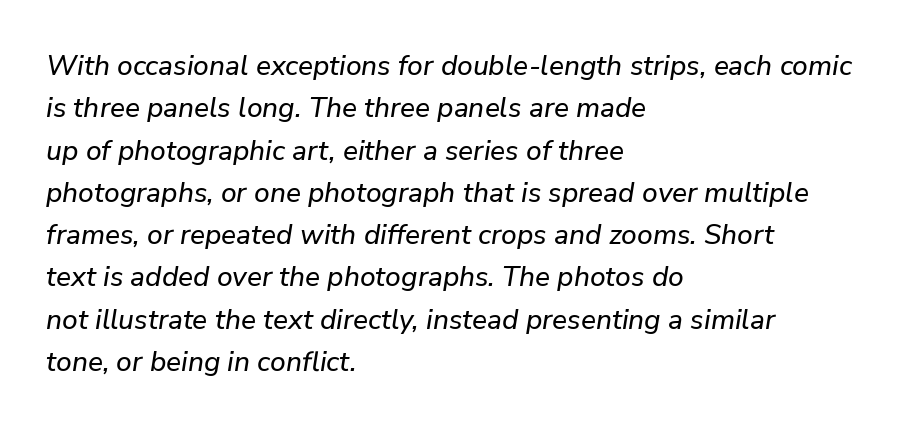
The image shows 28 px text type, italic (leaning right); set left-aligned, normal line spacing (1.51x), normal letter spacing, not underlined; low stroke contrast and a medium x-height.
